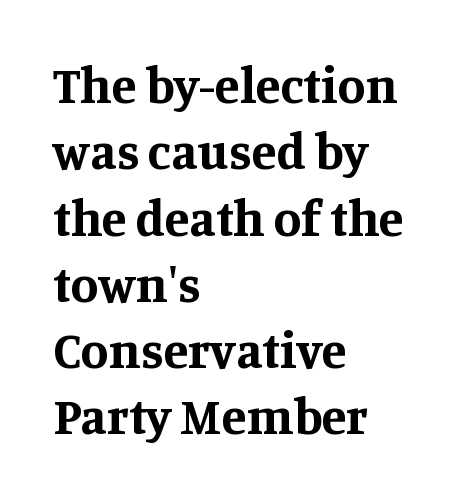
Check where the strokes stop: tiny serifs finish them off. This rendering leaves character spacing at its baseline value. The space directly below the letters is spotless. Typeset ragged right — the left edge is the straight one.
